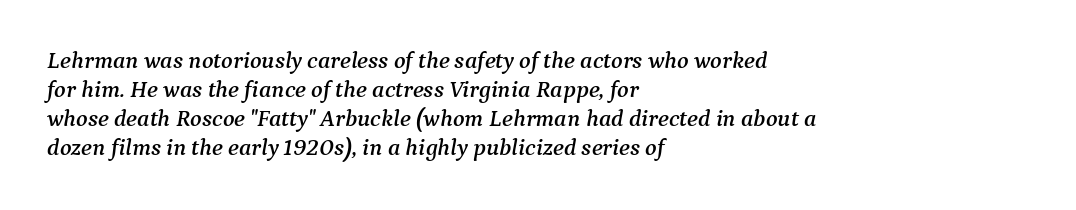
The specimen omits any rule beneath the text block's lines. Visually the block forms a straight wall on the left and a jagged coastline on the right. The text carries the slant typical of an italic or oblique font. The rendering keeps characters at their native spacing.
